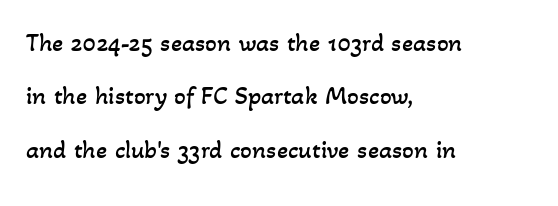
{"bold": "no", "underline": "no", "align": "left", "line_spacing": "loose", "line_spacing_ratio": 2.05, "letter_spacing": "normal", "letter_spacing_em": 0.0, "glyph_px": 26}
